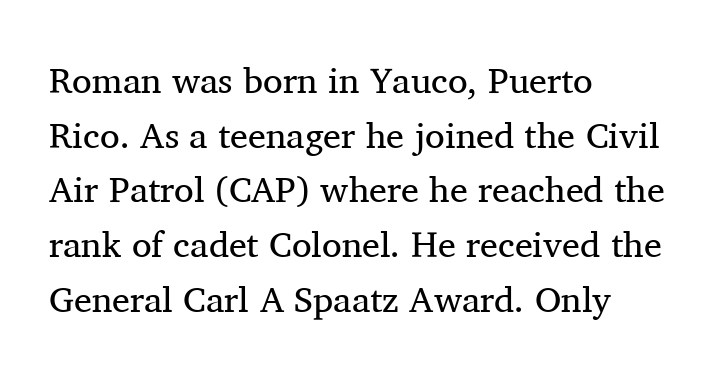
Q: Is the text bold? A: No.
Q: Is the text italic (slanted)? A: No, it is upright.
Q: Is the typeface a serif or a sans-serif typeface? A: Serif.
Q: Is the text underlined? A: No.
Q: How is the paragraph aligned? A: Left-aligned.
Q: Is the spacing between letters normal or unusually wide? A: Normal.
Q: Is the spacing between lines tight, normal or loose? A: Normal.
Q: Width (condensed, normal, or wide)? A: Normal.
Q: Stroke contrast? A: Medium.
Q: x-height? A: Medium.
Q: Monospaced? A: No.
